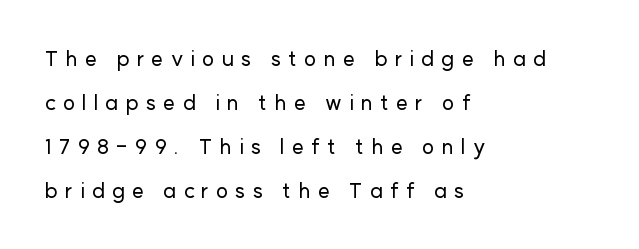
Q: Is the text italic (slanted)? A: No, it is upright.
Q: Is the text underlined? A: No.
Q: How is the paragraph aligned? A: Left-aligned.
Q: Is the spacing between letters normal or unusually wide? A: Unusually wide.
Q: Is the spacing between lines tight, normal or loose? A: Loose.
